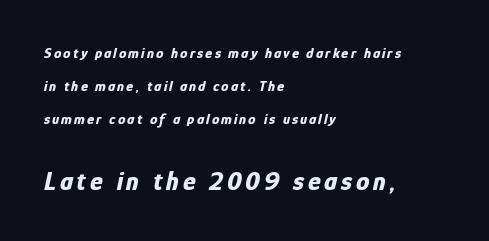
Q: Is the text bold? A: Yes.
Q: Is the text italic (slanted)? A: Yes, it leans right by about 12 degrees.
Q: Is the text underlined? A: No.
Q: How is the paragraph aligned? A: Left-aligned.
Q: Is the spacing between lines tight, normal or loose? A: Loose.
Q: Which block of text is set in a larger size, the first (top) or the second (bottom)? A: The second (bottom) one.
